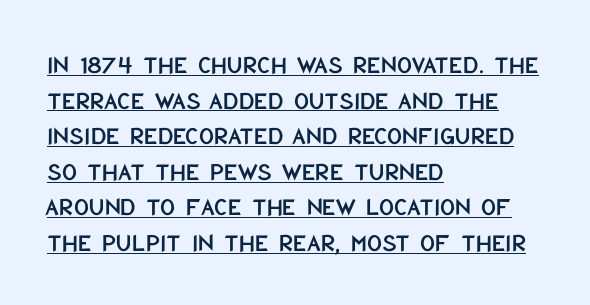
{"italic": "no", "underline": "yes", "align": "left", "line_spacing": "normal", "line_spacing_ratio": 1.37, "letter_spacing": "normal", "letter_spacing_em": 0.0, "glyph_px": 26}
